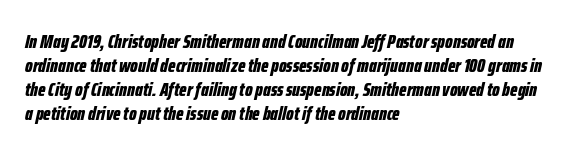
The image shows 20 px bold type, italic (leaning right); set left-aligned, line spacing 1.2x, normal letter spacing, not underlined.
